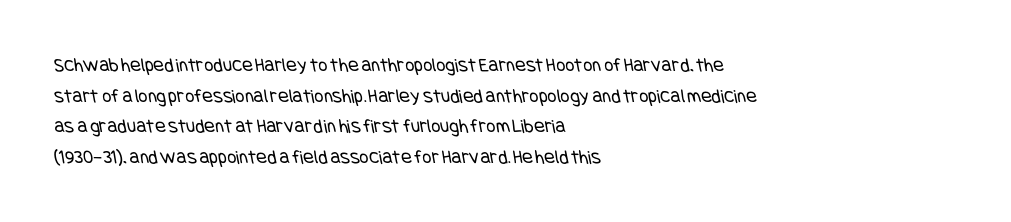
{"bold": "no", "underline": "no", "align": "left", "line_spacing": "normal", "line_spacing_ratio": 1.53, "letter_spacing": "normal", "letter_spacing_em": 0.0, "glyph_px": 20}
